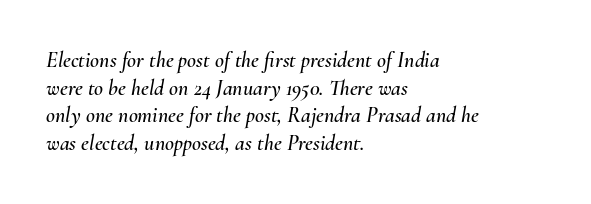
The image shows 22 px text type, italic (leaning right); set left-aligned, normal line spacing (1.26x), normal letter spacing, not underlined.
